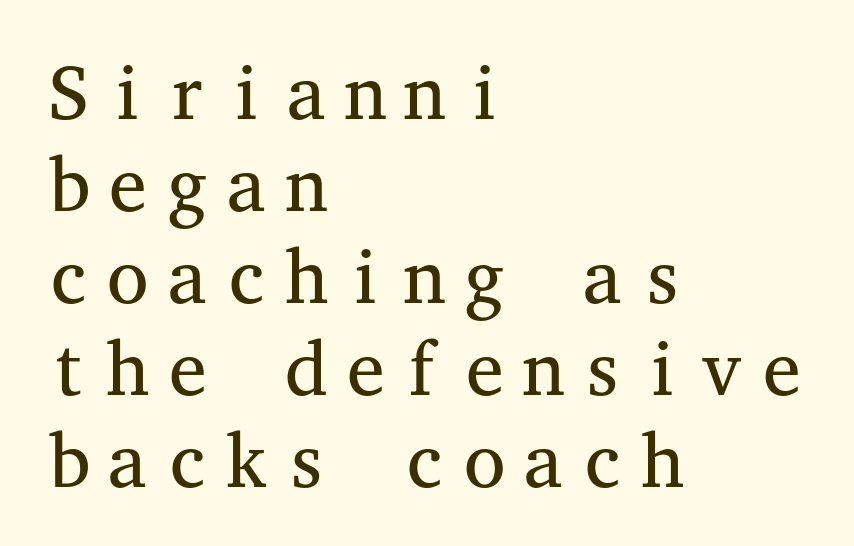
Q: Is the text bold? A: No.
Q: Is the text italic (slanted)? A: No, it is upright.
Q: Is the typeface a serif or a sans-serif typeface? A: Serif.
Q: Is the text underlined? A: No.
Q: How is the paragraph aligned? A: Left-aligned.
Q: Is the spacing between letters normal or unusually wide? A: Normal.
Q: Width (condensed, normal, or wide)? A: Wide.
Q: Stroke contrast? A: Medium.
Q: x-height? A: Medium.
Q: Monospaced? A: Yes.
